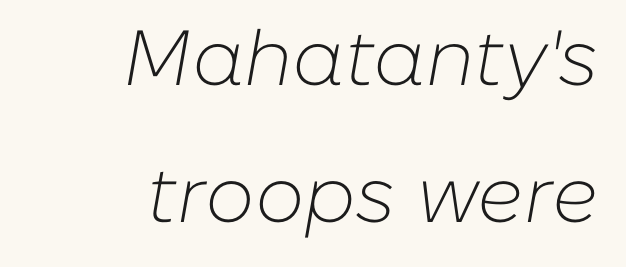
The image shows 78 px light type, italic (leaning right); set right-aligned, line spacing 1.76x, normal letter spacing, not underlined; low stroke contrast and a medium x-height.
